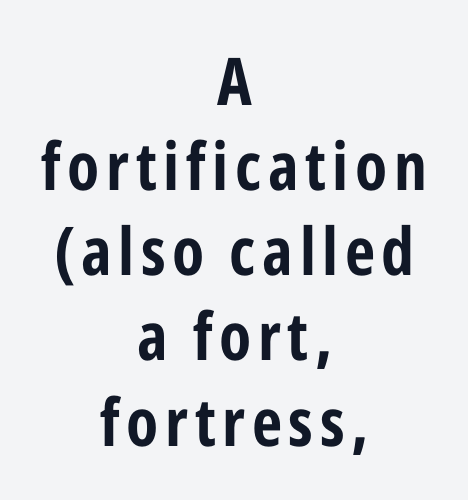
The image shows 66 px condensed sans-serif type, upright; set centered, normal line spacing (1.29x), not underlined; low stroke contrast and a medium x-height.
